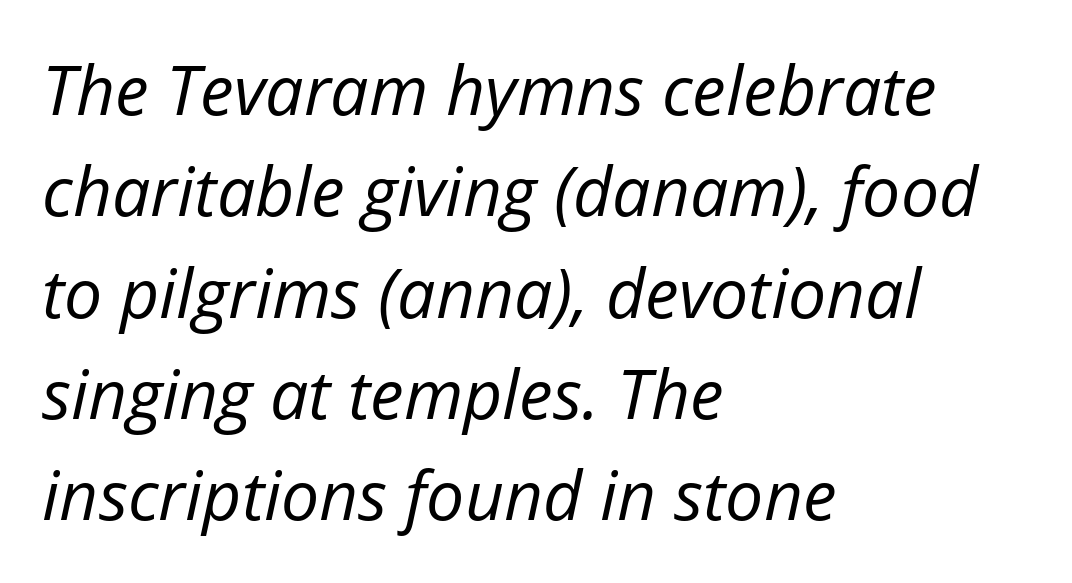
{"italic": "yes", "lean": "right", "slant_degrees": 12, "bold": "no", "weight": "regular", "width": "normal", "stroke_contrast": "low", "x_height": "medium", "monospaced": "no", "underline": "no", "align": "left", "line_spacing": "normal", "line_spacing_ratio": 1.49, "letter_spacing": "normal", "letter_spacing_em": 0.0, "glyph_px": 68}
